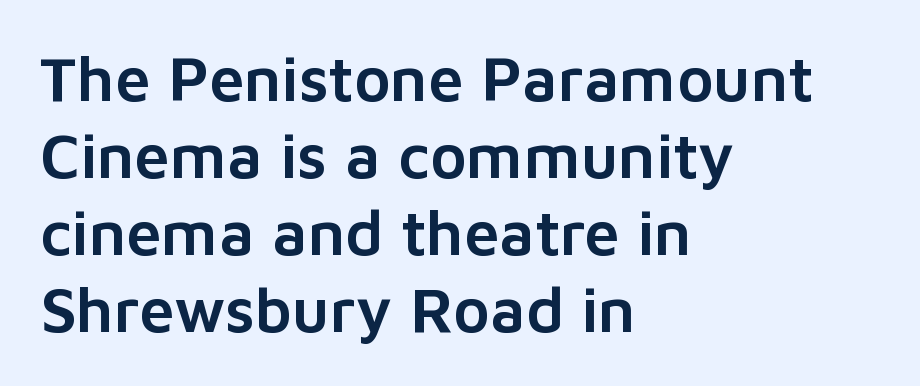
Horizontally, the lines are justified to the leading edge only. The axis of the letterforms is exactly vertical. Each word holds together tightly as a unit, with standard inter-letter gaps. Nobody drew a line under any word here. This sample has the flowing, uneven cadence of proportional lettering.
